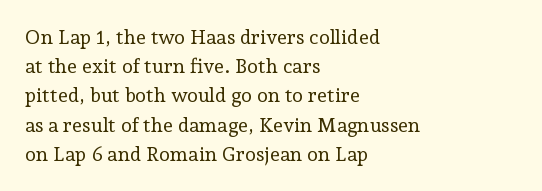
The image shows 20 px text type, upright; set left-aligned, normal line spacing (1.46x), normal letter spacing, not underlined.
